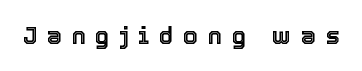
The letters stand upright; this is a roman face. Letter spacing: wide. Any mark beneath the type? The region is blank.
